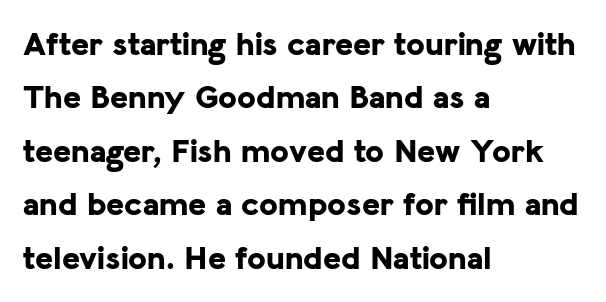
The image shows 34 px bold sans-serif type, upright; set left-aligned, normal line spacing (1.57x), normal letter spacing, not underlined; low stroke contrast and a medium x-height.
